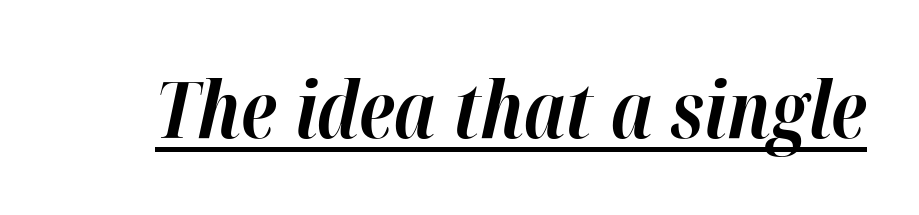
{"italic": "yes", "lean": "right", "slant_degrees": 12, "bold": "yes", "weight": "bold", "width": "normal", "stroke_contrast": "high", "x_height": "medium", "monospaced": "no", "underline": "yes", "letter_spacing": "normal", "letter_spacing_em": 0.0, "glyph_px": 79}
